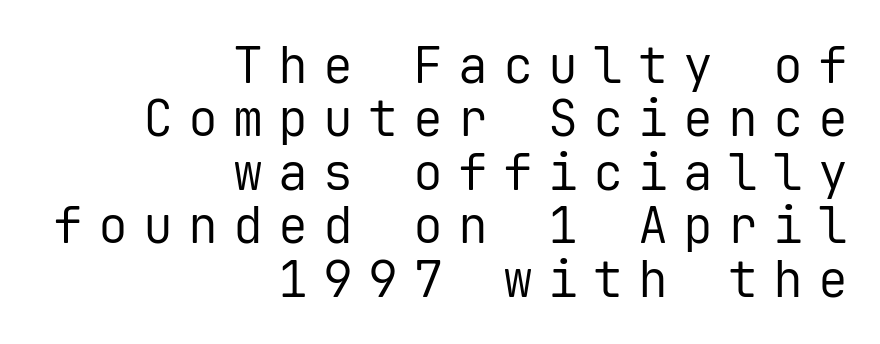
The image shows 50 px regular-weight sans-serif type, upright, monospaced; set right-aligned, tight line spacing (1.07x), unusually wide letter spacing (+0.3 em), not underlined; low stroke contrast and a medium x-height.
